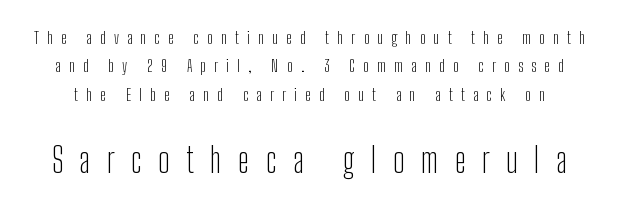
Unbolded letterforms with no extra heft. The text was rendered using a sans face with plain stroke endings. This sample has the flowing, uneven cadence of proportional lettering. Spacing between characters has been opened up far beyond the box default. Typesetter's note — lower block bumped up in size, upper block left smaller. Just letters on the line, the space beneath them empty.
